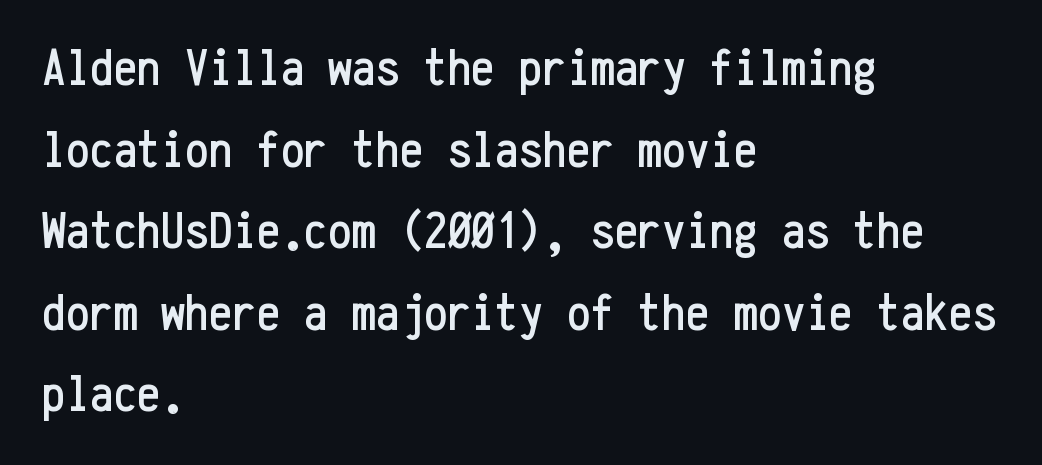
Q: Is the text italic (slanted)? A: No, it is upright.
Q: Is the typeface a serif or a sans-serif typeface? A: Sans-serif.
Q: Is the text underlined? A: No.
Q: How is the paragraph aligned? A: Left-aligned.
Q: Is the spacing between letters normal or unusually wide? A: Normal.
Q: Is the spacing between lines tight, normal or loose? A: Normal.
Q: Width (condensed, normal, or wide)? A: Condensed.
Q: Stroke contrast? A: Low.
Q: x-height? A: Medium.
Q: Monospaced? A: Yes.
